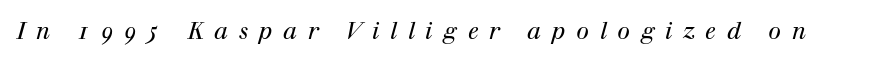
{"italic": "yes", "lean": "right", "slant_degrees": 12, "bold": "no", "underline": "no", "letter_spacing": "wide", "letter_spacing_em": 0.46, "glyph_px": 23}
